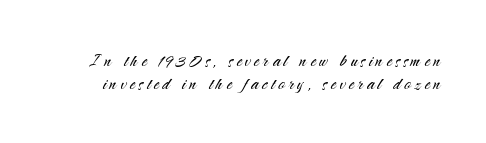
{"bold": "no", "underline": "no", "line_spacing": "tight", "line_spacing_ratio": 1.06, "glyph_px": 22}
